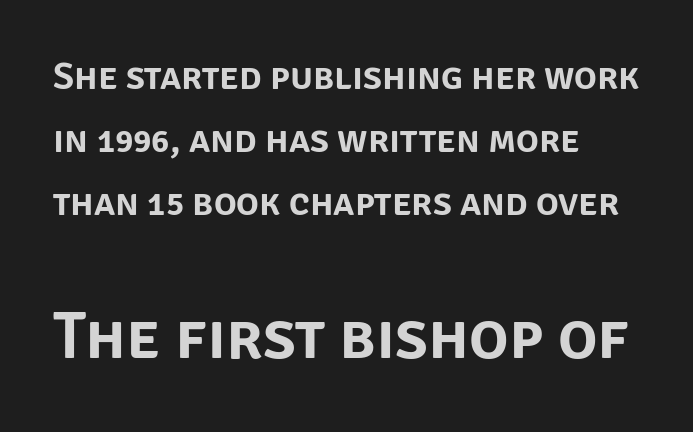
The image shows 66 px sans-serif type, upright; set left-aligned, normal line spacing (1.66x), normal letter spacing, not underlined; the second (bottom) block is 1.74x larger; low stroke contrast and a large x-height.
